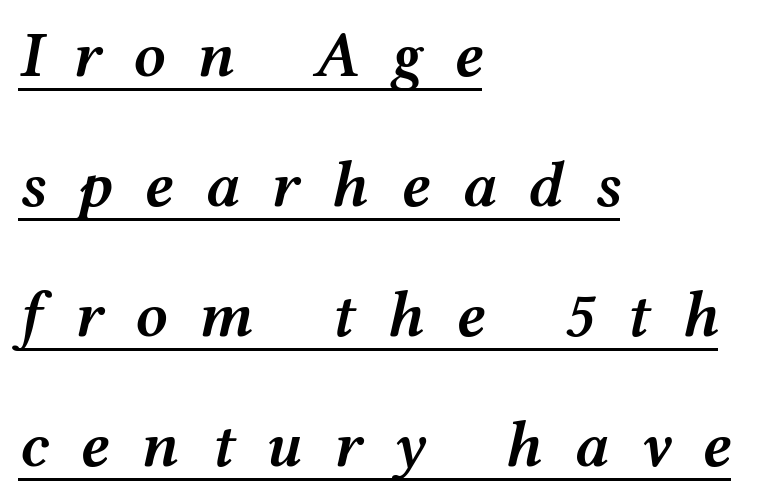
The image shows 64 px semibold, wide type, italic (leaning right); set left-aligned, loose line spacing (2.03x), unusually wide letter spacing (+0.49 em), underlined; medium stroke contrast and a medium x-height.
